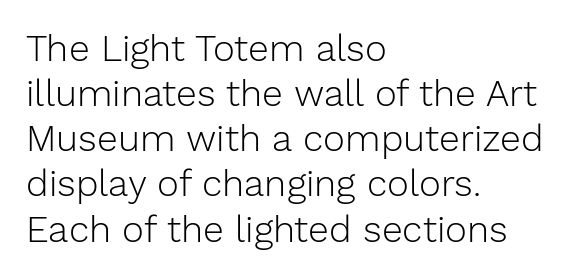
{"serif": "no", "italic": "no", "bold": "no", "weight": "light", "width": "normal", "stroke_contrast": "low", "x_height": "medium", "monospaced": "no", "underline": "no", "align": "left", "line_spacing_ratio": 1.22, "letter_spacing": "normal", "letter_spacing_em": 0.0, "glyph_px": 37}
